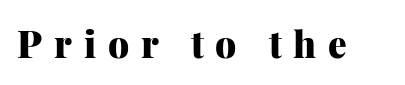
Proportional: the letters do not fall into vertical columns. Observe the wide spacing: letters keep a clear distance from each other. You'd pick this weight for a headline — it's a proper bold. Style check: upright. A typesetter would label this face a serif.
